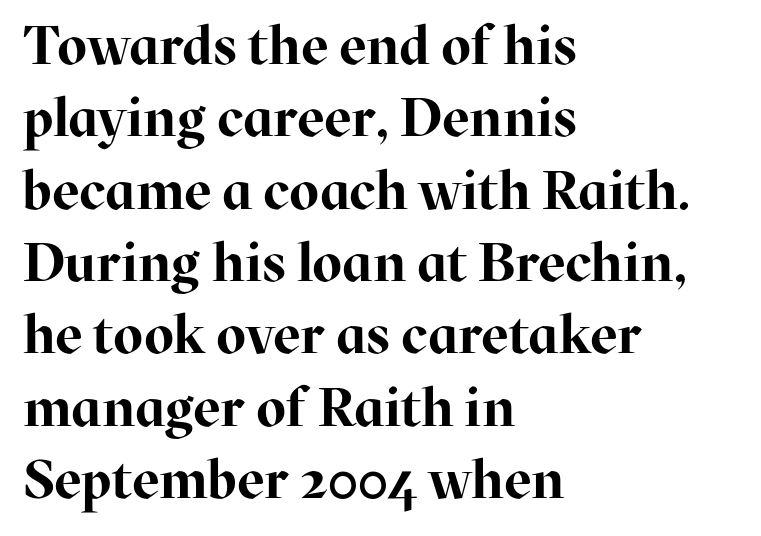
The image shows 54 px bold serif type, upright; set left-aligned, normal line spacing (1.34x), normal letter spacing, not underlined; high stroke contrast and a medium x-height.
